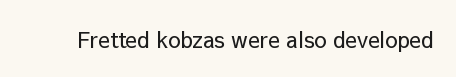
The image shows 22 px text type, upright; set normal letter spacing, not underlined.
